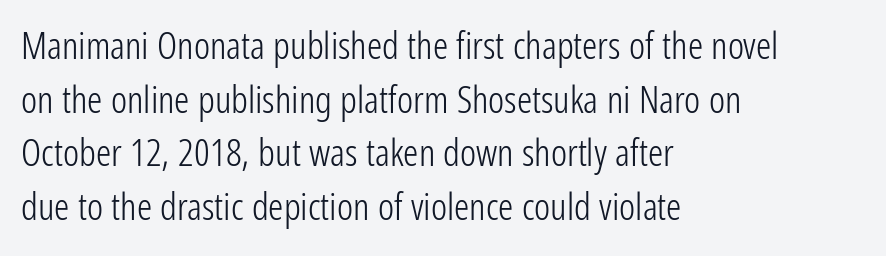
Here the designer chose a conventional face with non-uniform glyph widths. Teacher's note: observe the even left margin — that is flush-left alignment. Underline: absent. These lines sit exactly where default settings would place them. Compared with a typical body face, this is equally light or lighter still.
